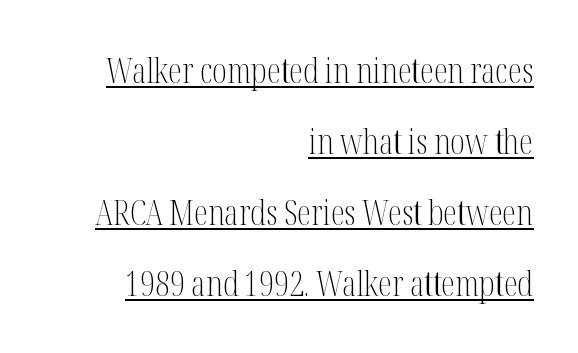
The image shows 35 px light, condensed serif type, upright; set right-aligned, loose line spacing (2.03x), normal letter spacing, underlined; medium stroke contrast and a medium x-height.
